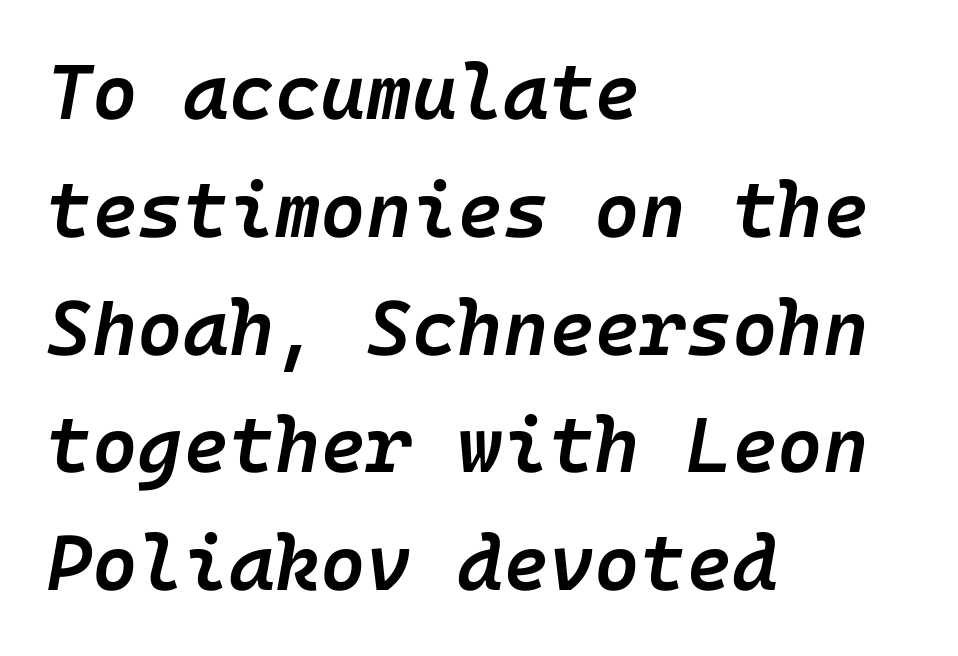
This rendering uses left alignment, leaving the right contour irregular. Is there much room between lines? A standard amount, neither cramped nor airy. Strokes here are thickened, but only to semibold level. Any mark beneath the type? The region is blank. Nothing unusual about the tracking: characters are spaced as the font intends. The rendering applies a slant to the glyphs.
